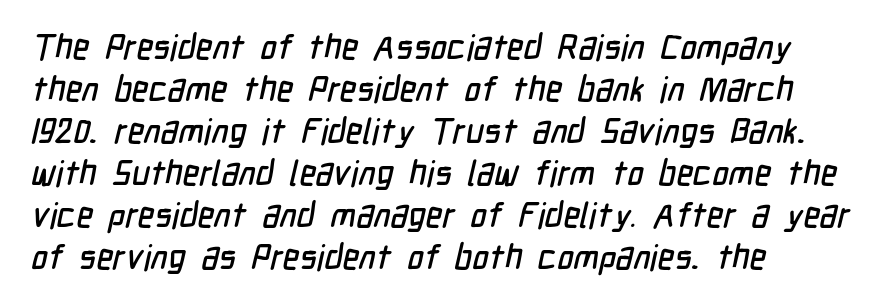
The image shows 35 px condensed sans-serif type; set left-aligned, line spacing 1.2x, normal letter spacing, not underlined; low stroke contrast and a medium x-height.
